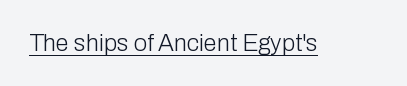
{"italic": "no", "bold": "no", "underline": "yes", "letter_spacing": "normal", "letter_spacing_em": 0.0, "glyph_px": 24}
